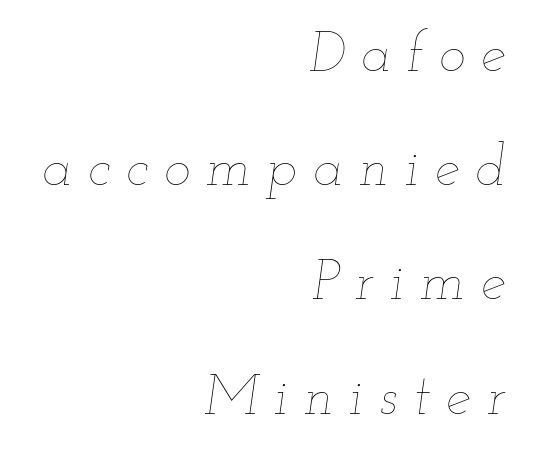
Q: Is the text bold? A: No.
Q: Is the text italic (slanted)? A: Yes, it leans right by about 12 degrees.
Q: Is the text underlined? A: No.
Q: How is the paragraph aligned? A: Right-aligned.
Q: Is the spacing between letters normal or unusually wide? A: Unusually wide.
Q: Is the spacing between lines tight, normal or loose? A: Loose.
Q: Width (condensed, normal, or wide)? A: Wide.
Q: Stroke contrast? A: Low.
Q: x-height? A: Small.
Q: Monospaced? A: No.
